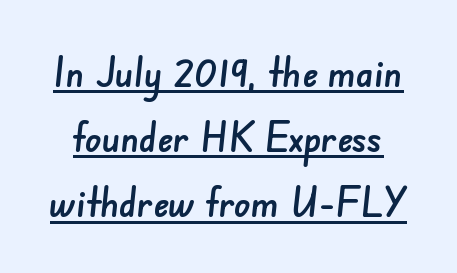
{"serif": "no", "width": "normal", "stroke_contrast": "low", "x_height": "small", "monospaced": "no", "underline": "yes", "line_spacing": "normal", "line_spacing_ratio": 1.59, "letter_spacing": "normal", "letter_spacing_em": 0.0, "glyph_px": 41}
